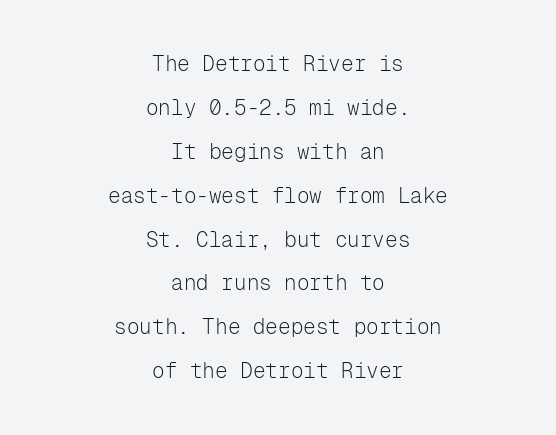
Q: Is the text bold? A: No.
Q: Is the text italic (slanted)? A: No, it is upright.
Q: Is the text underlined? A: No.
Q: How is the paragraph aligned? A: Centered.
Q: Is the spacing between letters normal or unusually wide? A: Normal.
Q: Is the spacing between lines tight, normal or loose? A: Loose.
